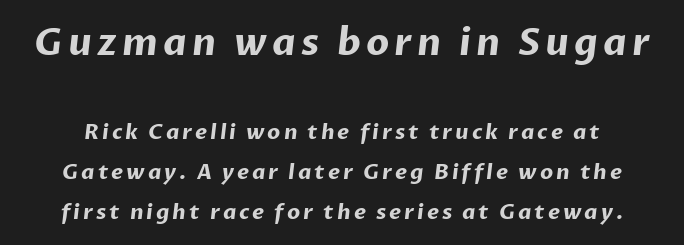
The strokes are fattened all the way to bold. The rendering shows plain stroke endings on the letterforms — a sans-serif design. Is there much room between lines? Yes — plenty of vertical air separates them. Whoever set this made the first block the dominant, larger element.
